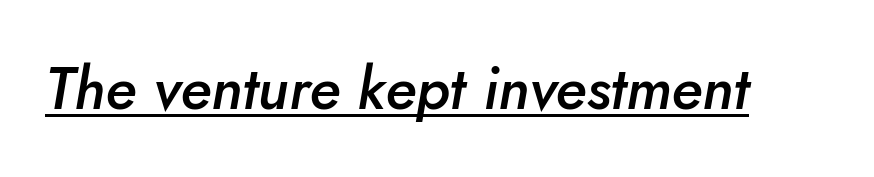
Q: Is the text bold? A: Semi-bold.
Q: Is the text italic (slanted)? A: Yes, it leans right by about 10 degrees.
Q: Is the text underlined? A: Yes.
Q: Is the spacing between letters normal or unusually wide? A: Normal.
Q: Width (condensed, normal, or wide)? A: Normal.
Q: Stroke contrast? A: Low.
Q: x-height? A: Small.
Q: Monospaced? A: No.
